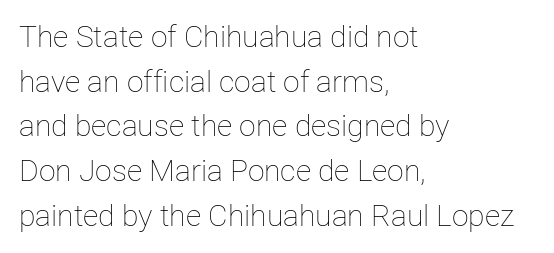
{"italic": "no", "bold": "no", "weight": "thin", "width": "normal", "stroke_contrast": "low", "x_height": "medium", "monospaced": "no", "underline": "no", "align": "left", "line_spacing": "normal", "line_spacing_ratio": 1.49, "letter_spacing": "normal", "letter_spacing_em": 0.0, "glyph_px": 30}
